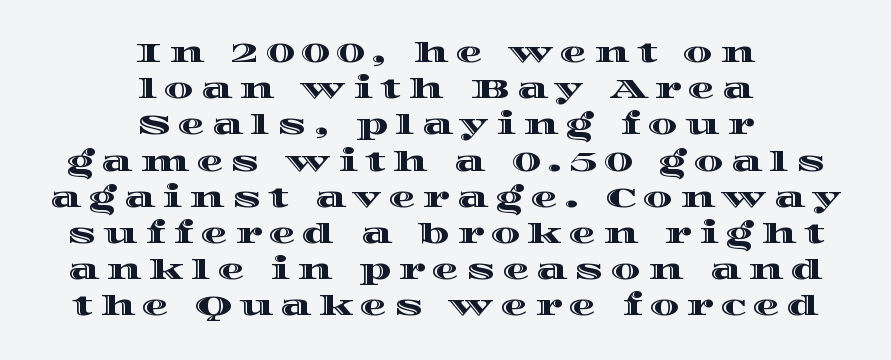
Q: Is the text italic (slanted)? A: No, it is upright.
Q: Is the text underlined? A: No.
Q: How is the paragraph aligned? A: Centered.
Q: Is the spacing between letters normal or unusually wide? A: Unusually wide.
Q: Is the spacing between lines tight, normal or loose? A: Normal.
